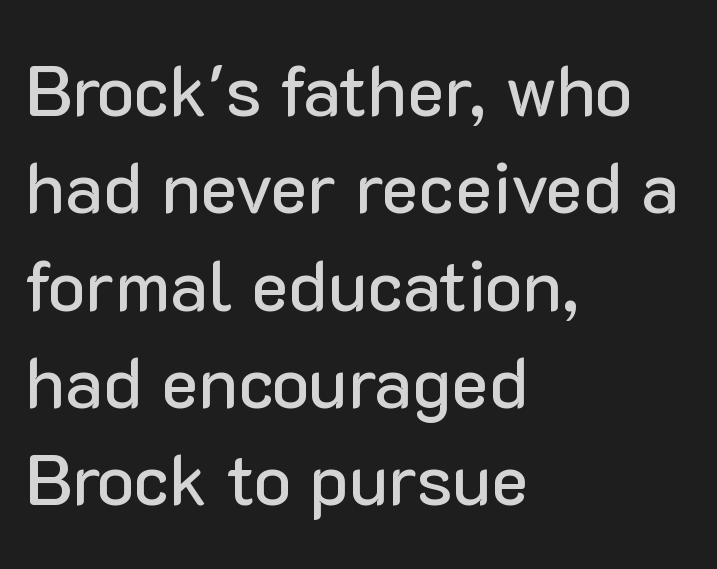
{"serif": "no", "italic": "no", "width": "normal", "stroke_contrast": "low", "x_height": "medium", "monospaced": "no", "underline": "no", "align": "left", "line_spacing": "normal", "line_spacing_ratio": 1.37, "letter_spacing": "normal", "letter_spacing_em": 0.0, "glyph_px": 71}
